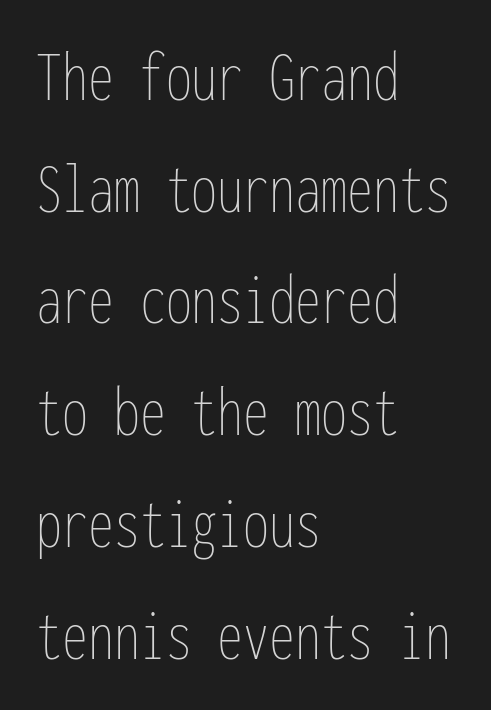
{"italic": "no", "bold": "no", "weight": "thin", "width": "condensed", "stroke_contrast": "low", "x_height": "medium", "monospaced": "yes", "underline": "no", "align": "left", "line_spacing": "normal", "line_spacing_ratio": 1.51, "letter_spacing": "normal", "letter_spacing_em": 0.0, "glyph_px": 74}
